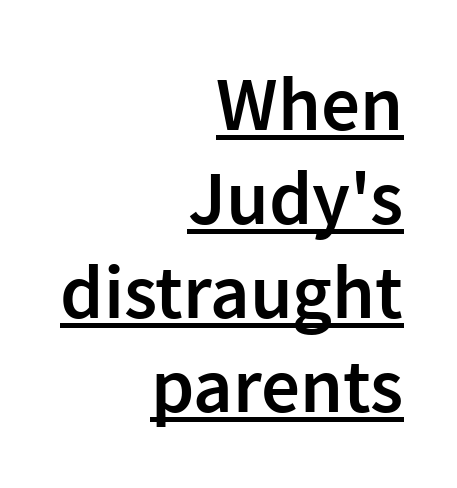
Q: Is the text bold? A: Semi-bold.
Q: Is the text italic (slanted)? A: No, it is upright.
Q: Is the typeface a serif or a sans-serif typeface? A: Sans-serif.
Q: Is the text underlined? A: Yes.
Q: How is the paragraph aligned? A: Right-aligned.
Q: Is the spacing between letters normal or unusually wide? A: Normal.
Q: Width (condensed, normal, or wide)? A: Normal.
Q: x-height? A: Medium.
Q: Monospaced? A: No.
